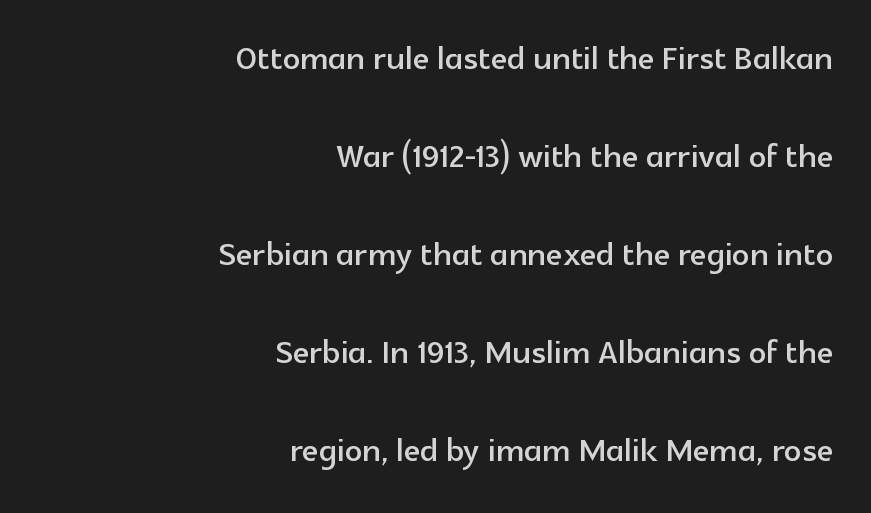
{"serif": "no", "italic": "no", "width": "normal", "x_height": "medium", "monospaced": "no", "underline": "no", "align": "right", "line_spacing": "loose", "line_spacing_ratio": 2.28, "letter_spacing": "normal", "letter_spacing_em": 0.0, "glyph_px": 43}
